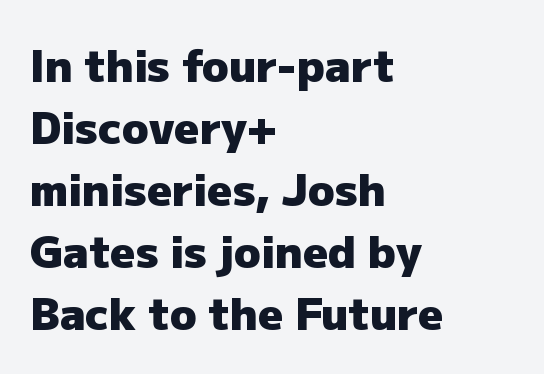
Character widths vary here, with narrow letters taking less room than wide ones. The text block is weighted toward the left margin, trailing off unevenly rightward. Any mark beneath the type? The region is blank. The space between consecutive lines is moderate. Stroke thickness is high; the sample reads as a true bold.
